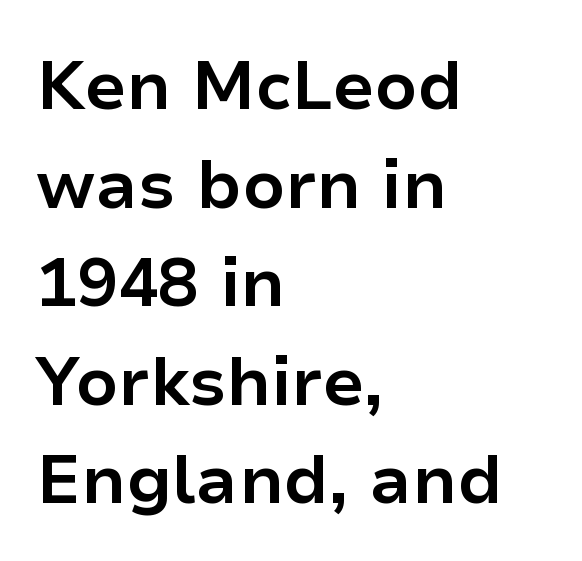
The image shows 68 px bold sans-serif type, upright; set left-aligned, normal line spacing (1.45x), normal letter spacing, not underlined; low stroke contrast and a medium x-height.
